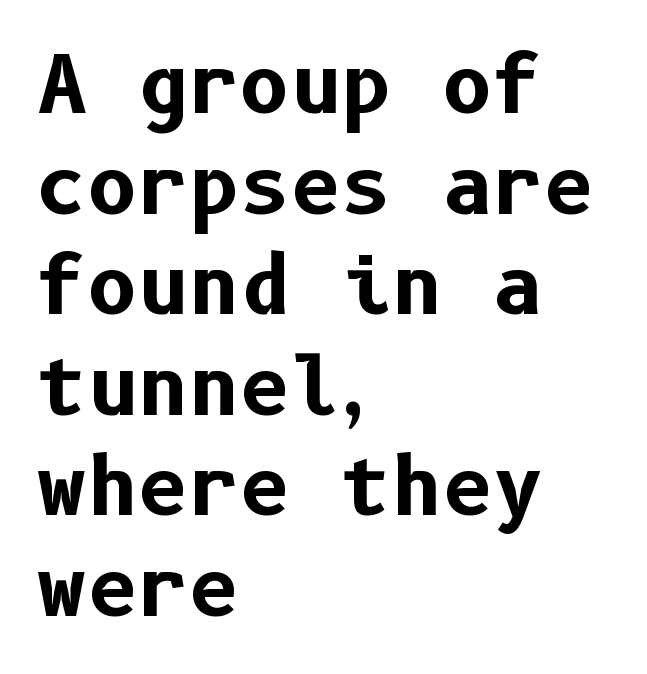
{"serif": "no", "italic": "no", "bold": "yes", "weight": "bold", "width": "normal", "stroke_contrast": "low", "x_height": "medium", "underline": "no", "align": "left", "line_spacing": "normal", "line_spacing_ratio": 1.29, "letter_spacing": "normal", "letter_spacing_em": 0.0, "glyph_px": 78}
